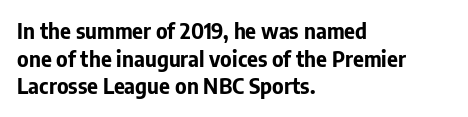
It's the straight-up-and-down kind of type. The words here are not underlined. Summary of vertical rhythm: regular, with standard interline spacing. Alignment: flush left. The rendering keeps characters at their native spacing.
